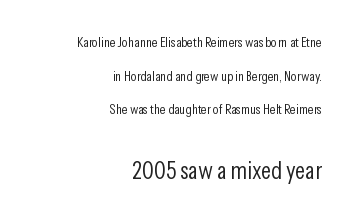
The image shows 25 px text type, upright; set right-aligned, loose line spacing (2.4x), normal letter spacing, not underlined; the second (bottom) block is 1.79x larger.
